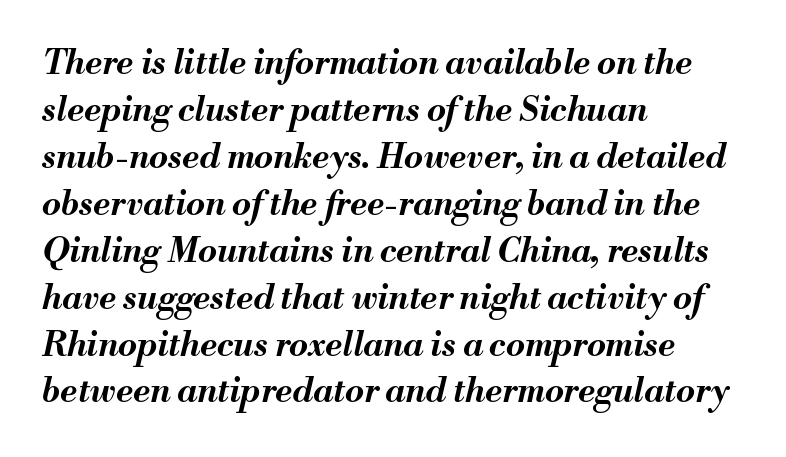
The image shows 34 px bold type, italic (leaning right); set left-aligned, normal line spacing (1.38x), normal letter spacing, not underlined; medium stroke contrast and a small x-height.
